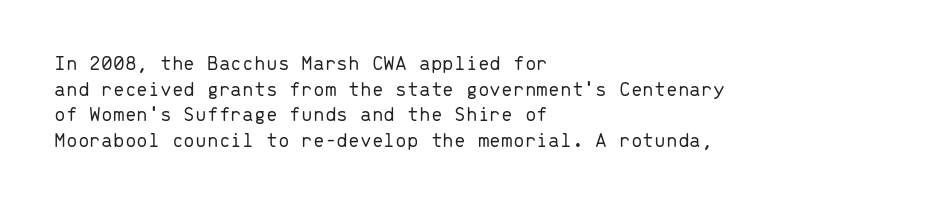
Q: Is the text bold? A: No.
Q: Is the text italic (slanted)? A: No, it is upright.
Q: Is the text underlined? A: No.
Q: How is the paragraph aligned? A: Left-aligned.
Q: Is the spacing between letters normal or unusually wide? A: Normal.
